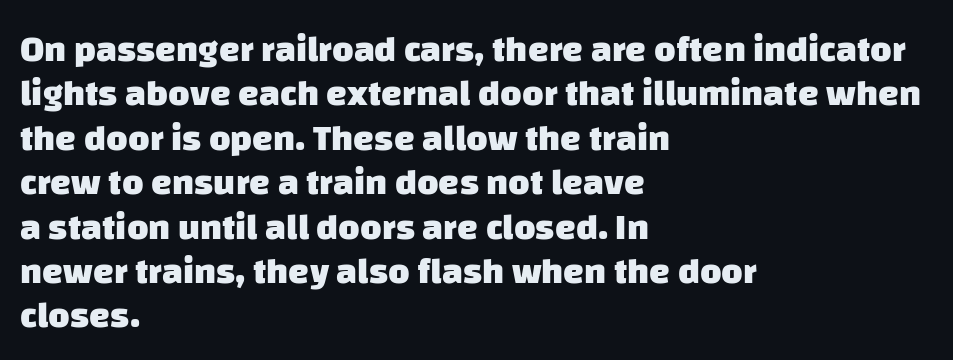
Q: Is the text bold? A: Yes.
Q: Is the typeface a serif or a sans-serif typeface? A: Sans-serif.
Q: Is the text underlined? A: No.
Q: How is the paragraph aligned? A: Left-aligned.
Q: Is the spacing between letters normal or unusually wide? A: Normal.
Q: Width (condensed, normal, or wide)? A: Normal.
Q: Stroke contrast? A: Low.
Q: x-height? A: Large.
Q: Monospaced? A: No.
